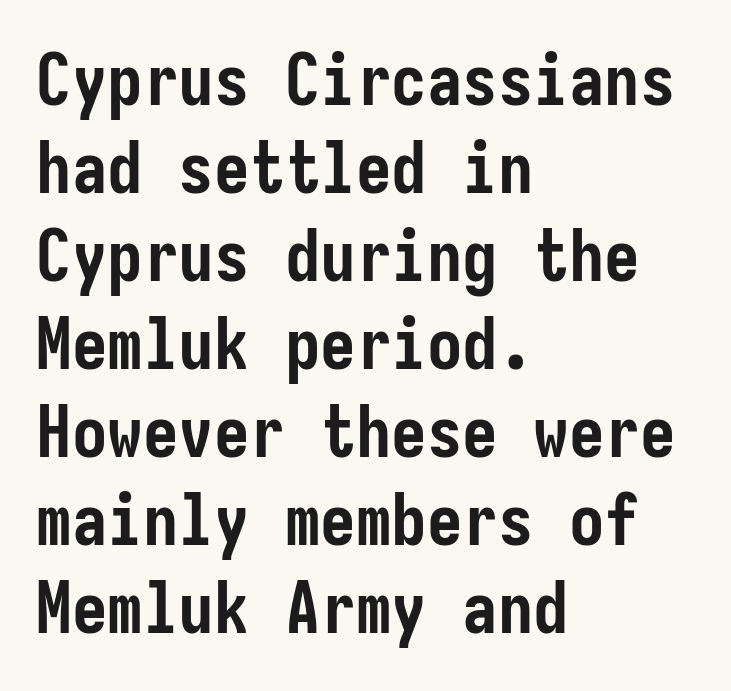
The image shows 71 px semibold, condensed sans-serif type, upright; set left-aligned, line spacing 1.24x, normal letter spacing, not underlined; low stroke contrast and a medium x-height.
